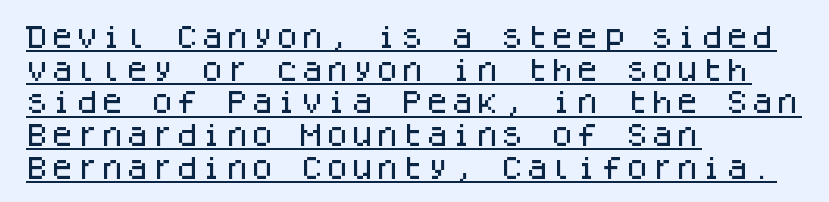
The paragraph shown leans on its left margin. Each line of the rendering has a horizontal stroke beneath the glyphs. Rows of type keep a routine distance in the vertical direction. The font's upright variant was chosen for this text.
